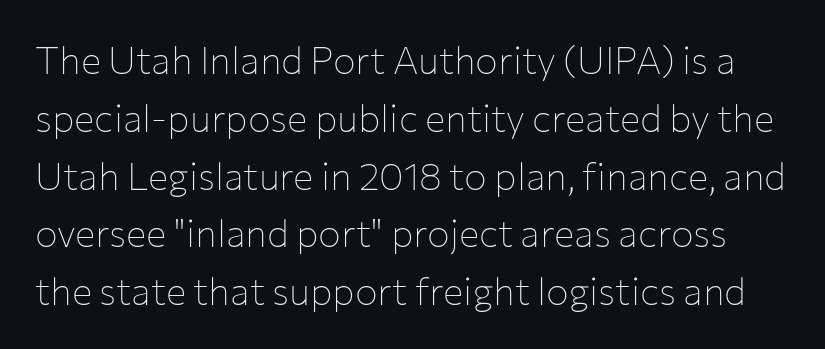
Q: Is the text bold? A: No.
Q: Is the text italic (slanted)? A: No, it is upright.
Q: Is the typeface a serif or a sans-serif typeface? A: Sans-serif.
Q: Is the text underlined? A: No.
Q: Is the spacing between letters normal or unusually wide? A: Normal.
Q: Is the spacing between lines tight, normal or loose? A: Normal.
Q: Width (condensed, normal, or wide)? A: Normal.
Q: Stroke contrast? A: Low.
Q: x-height? A: Medium.
Q: Monospaced? A: No.
